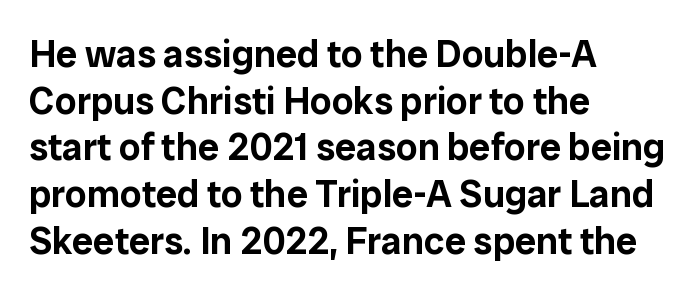
The face used here is proportionally spaced, like ordinary book or web type. These lines are set flush left with a ragged right edge. The typography opts for an upright posture over an oblique one. The line texture is even and compact thanks to regular tracking.
